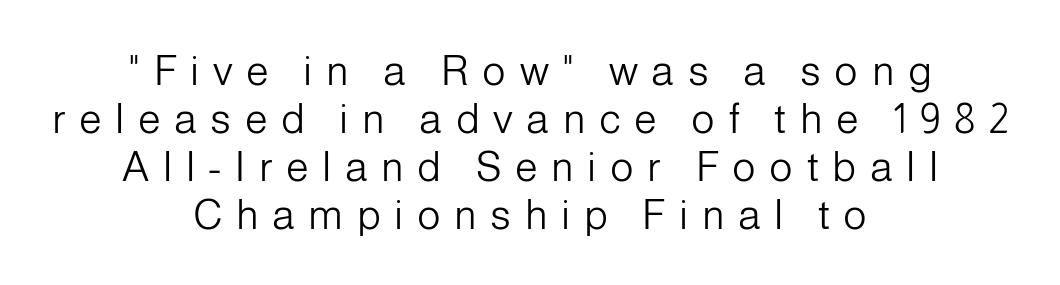
The image shows 41 px light sans-serif type, upright; set centered, line spacing 1.17x, unusually wide letter spacing (+0.33 em), not underlined; low stroke contrast and a medium x-height.
